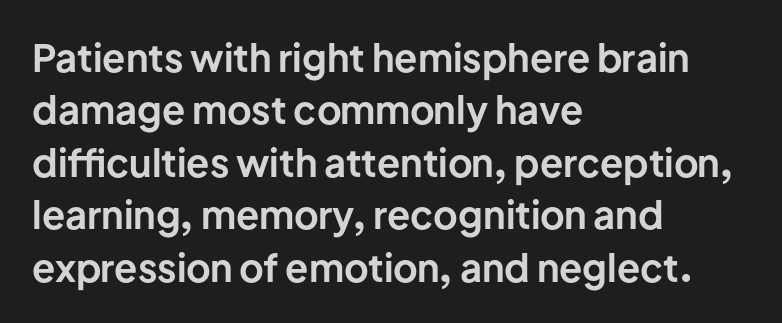
Q: Is the text bold? A: Yes.
Q: Is the text italic (slanted)? A: No, it is upright.
Q: Is the typeface a serif or a sans-serif typeface? A: Sans-serif.
Q: Is the text underlined? A: No.
Q: How is the paragraph aligned? A: Left-aligned.
Q: Is the spacing between letters normal or unusually wide? A: Normal.
Q: Is the spacing between lines tight, normal or loose? A: Normal.
Q: Width (condensed, normal, or wide)? A: Normal.
Q: Stroke contrast? A: Low.
Q: x-height? A: Medium.
Q: Monospaced? A: No.
